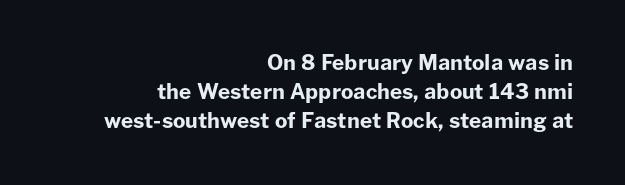
{"italic": "no", "bold": "yes", "underline": "no", "align": "right", "line_spacing": "normal", "line_spacing_ratio": 1.39, "letter_spacing": "normal", "letter_spacing_em": 0.0, "glyph_px": 21}
